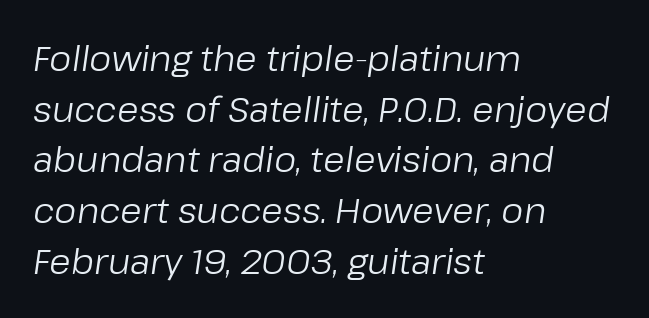
{"italic": "yes", "lean": "right", "slant_degrees": 8, "bold": "no", "weight": "regular", "width": "normal", "stroke_contrast": "low", "x_height": "medium", "monospaced": "no", "underline": "no", "align": "left", "line_spacing": "normal", "line_spacing_ratio": 1.45, "letter_spacing": "normal", "letter_spacing_em": 0.0, "glyph_px": 35}
